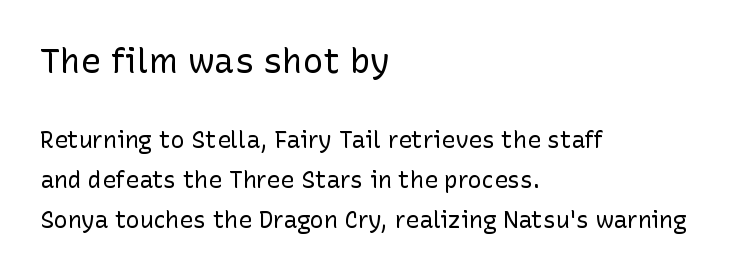
Q: Is the text bold? A: No.
Q: Is the text italic (slanted)? A: No, it is upright.
Q: Is the typeface a serif or a sans-serif typeface? A: Sans-serif.
Q: Is the text underlined? A: No.
Q: How is the paragraph aligned? A: Left-aligned.
Q: Is the spacing between letters normal or unusually wide? A: Normal.
Q: Which block of text is set in a larger size, the first (top) or the second (bottom)? A: The first (top) one.
Q: Width (condensed, normal, or wide)? A: Normal.
Q: Stroke contrast? A: Low.
Q: x-height? A: Medium.
Q: Monospaced? A: No.
